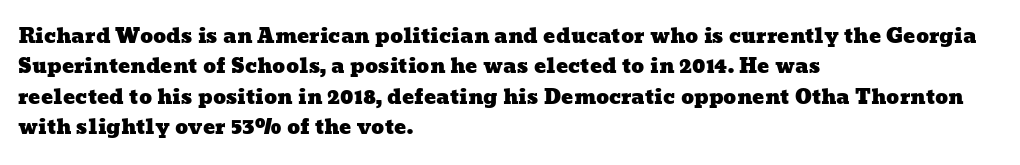
{"underline": "no", "align": "left", "line_spacing": "normal", "line_spacing_ratio": 1.52, "letter_spacing": "normal", "letter_spacing_em": 0.0, "glyph_px": 20}
